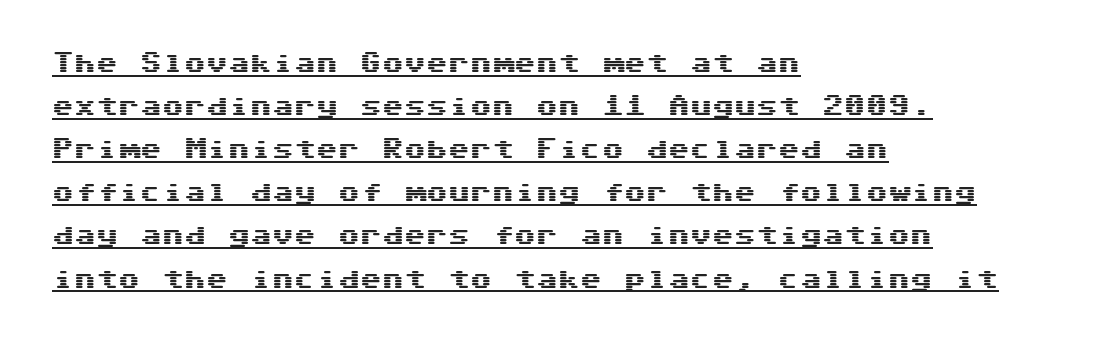
{"italic": "no", "underline": "yes", "align": "left", "line_spacing": "loose", "line_spacing_ratio": 1.96, "letter_spacing": "normal", "letter_spacing_em": 0.0, "glyph_px": 22}
